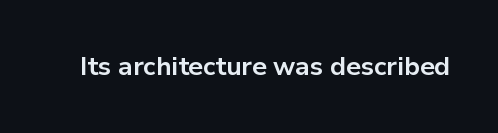
Q: Is the text bold? A: Yes.
Q: Is the text italic (slanted)? A: No, it is upright.
Q: Is the text underlined? A: No.
Q: Is the spacing between letters normal or unusually wide? A: Normal.
